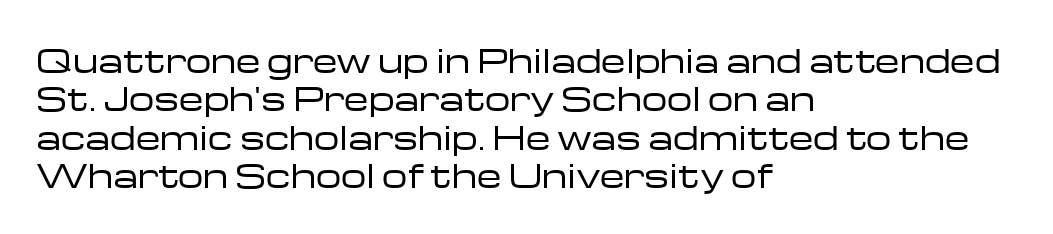
{"serif": "no", "italic": "no", "bold": "no", "weight": "regular", "width": "wide", "stroke_contrast": "low", "x_height": "medium", "monospaced": "no", "underline": "no", "align": "left", "line_spacing_ratio": 1.2, "letter_spacing": "normal", "letter_spacing_em": 0.0, "glyph_px": 32}
